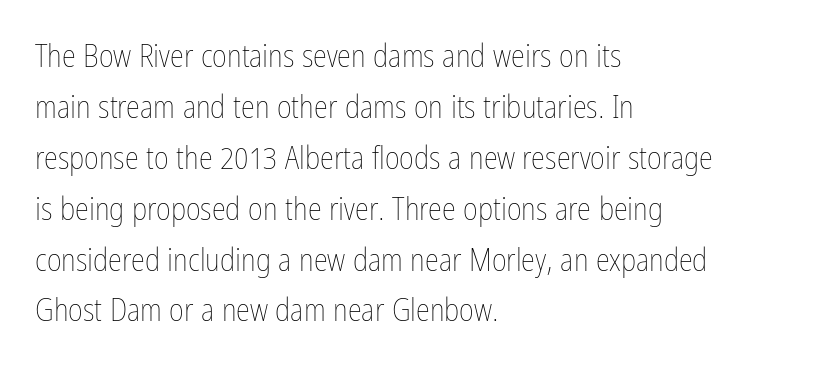
The image shows 32 px thin, condensed type, upright; set left-aligned, normal line spacing (1.59x), normal letter spacing, not underlined; low stroke contrast and a medium x-height.
